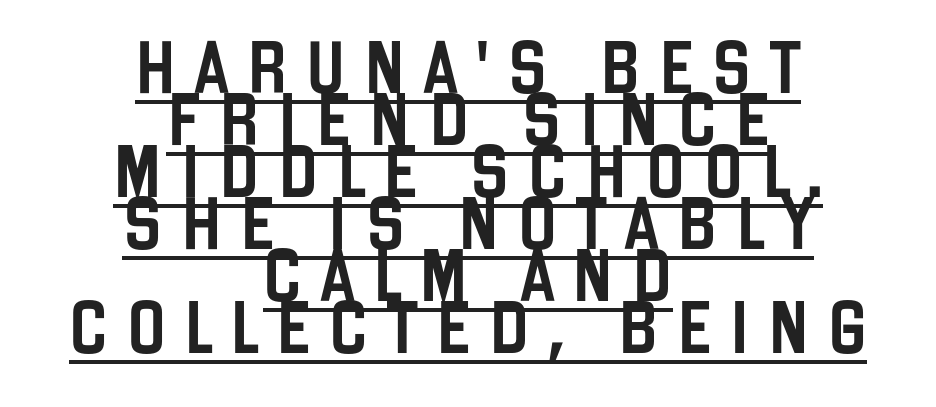
When letters stand straight like this, we call the style roman or upright. This sample has the flowing, uneven cadence of proportional lettering. What's the leading like? Squeezed, with rows nearly overlapping. Each word looks stretched out because of the extra space between its letters.
